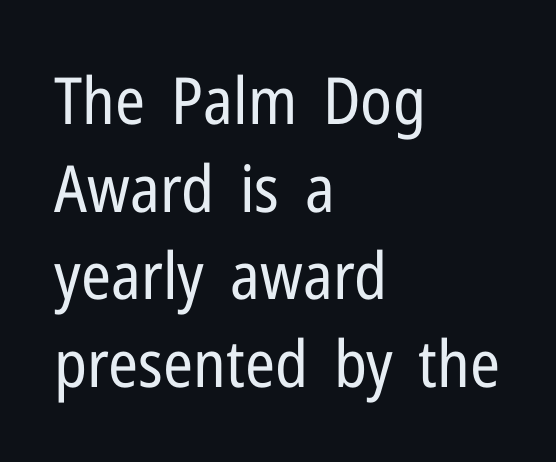
The image shows 65 px regular-weight, condensed sans-serif type, upright; set left-aligned, normal line spacing (1.35x), normal letter spacing, not underlined; low stroke contrast and a medium x-height.
